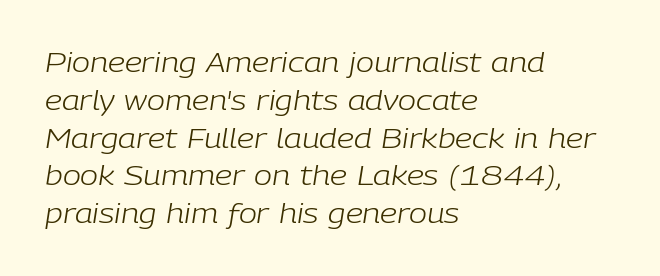
The image shows 27 px text type, italic (leaning right); set left-aligned, normal line spacing (1.4x), normal letter spacing, not underlined.
